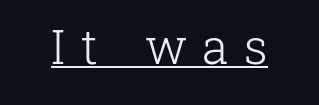
Observe the serifs anchoring each vertical stroke in this sample. The typography opts for an upright posture over an oblique one. Stroke thickness stays within the range of a standard reading face or lighter. Underlining? Definitely there.
